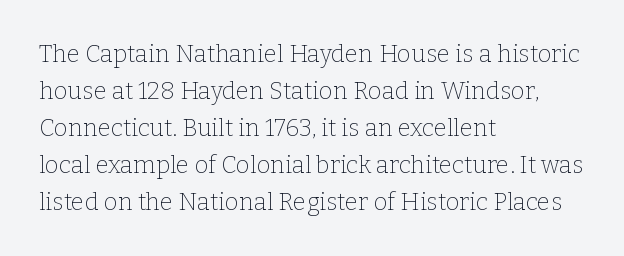
{"italic": "no", "bold": "no", "underline": "no", "align": "left", "line_spacing": "normal", "line_spacing_ratio": 1.54, "letter_spacing": "normal", "letter_spacing_em": 0.0, "glyph_px": 24}
